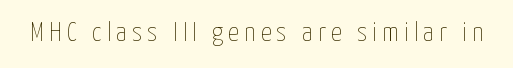
Q: Is the text bold? A: No.
Q: Is the text italic (slanted)? A: No, it is upright.
Q: Is the text underlined? A: No.
